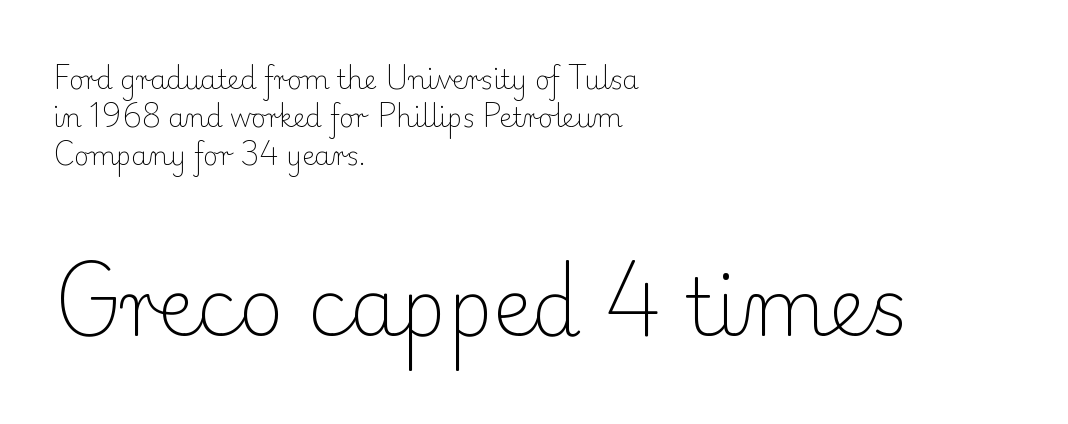
Q: Is the text bold? A: No.
Q: Is the text italic (slanted)? A: No, it is upright.
Q: Is the typeface a serif or a sans-serif typeface? A: Serif.
Q: Is the text underlined? A: No.
Q: How is the paragraph aligned? A: Left-aligned.
Q: Is the spacing between letters normal or unusually wide? A: Normal.
Q: Is the spacing between lines tight, normal or loose? A: Normal.
Q: Which block of text is set in a larger size, the first (top) or the second (bottom)? A: The second (bottom) one.
Q: Width (condensed, normal, or wide)? A: Normal.
Q: Stroke contrast? A: Low.
Q: x-height? A: Small.
Q: Monospaced? A: No.
